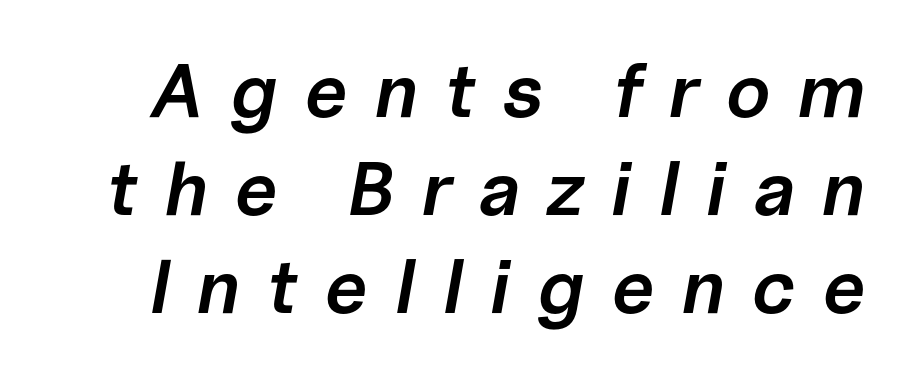
The image shows 76 px semibold type, italic (leaning right); set normal line spacing (1.29x), unusually wide letter spacing (+0.35 em), not underlined; low stroke contrast and a medium x-height.
